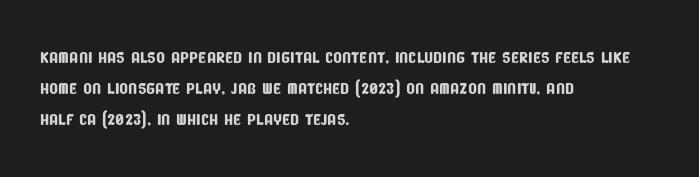
{"underline": "no", "align": "left", "line_spacing": "normal", "line_spacing_ratio": 1.34, "letter_spacing": "normal", "letter_spacing_em": 0.0, "glyph_px": 23}
